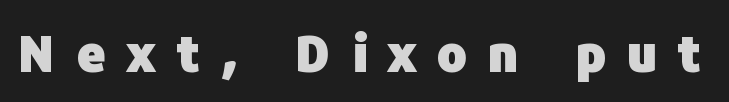
{"serif": "no", "italic": "no", "bold": "yes", "weight": "heavy", "width": "normal", "stroke_contrast": "low", "x_height": "medium", "monospaced": "no", "underline": "no", "letter_spacing": "wide", "letter_spacing_em": 0.42, "glyph_px": 50}
